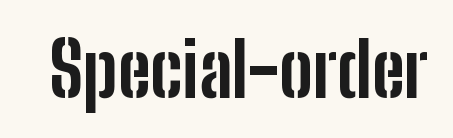
Does the lettering tilt? It doesn't — this is upright. The face used here is proportionally spaced, like ordinary book or web type. Examine the stroke ends and you'll find no serifs. Here the glyphs are tracked normally, forming tight word shapes. These lines carry a lot of weight — the face is fully bold.
